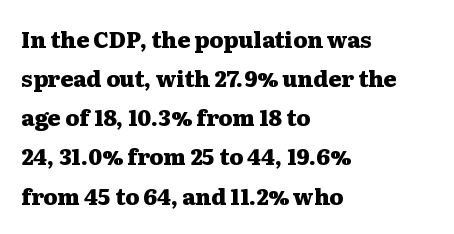
The image shows 22 px bold type, upright; set left-aligned, line spacing 1.78x, normal letter spacing, not underlined.
